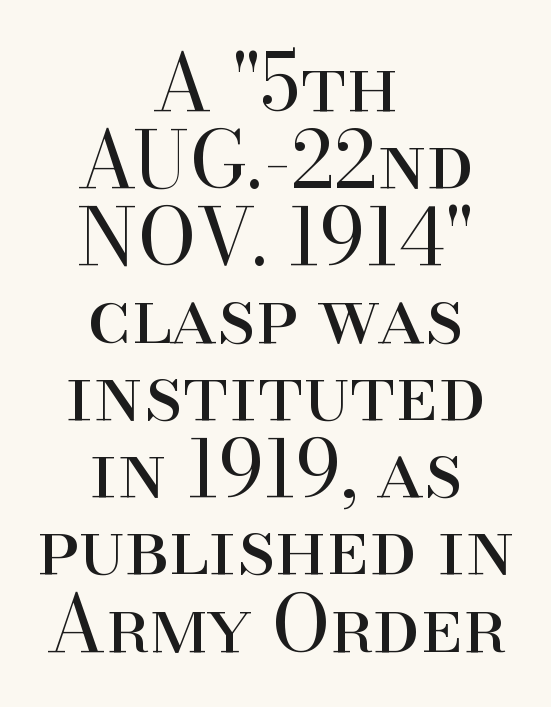
Q: Is the text bold? A: No.
Q: Is the text italic (slanted)? A: No, it is upright.
Q: Is the typeface a serif or a sans-serif typeface? A: Serif.
Q: Is the text underlined? A: No.
Q: How is the paragraph aligned? A: Centered.
Q: Is the spacing between letters normal or unusually wide? A: Normal.
Q: Is the spacing between lines tight, normal or loose? A: Tight.
Q: Width (condensed, normal, or wide)? A: Normal.
Q: Stroke contrast? A: High.
Q: x-height? A: Small.
Q: Monospaced? A: No.
